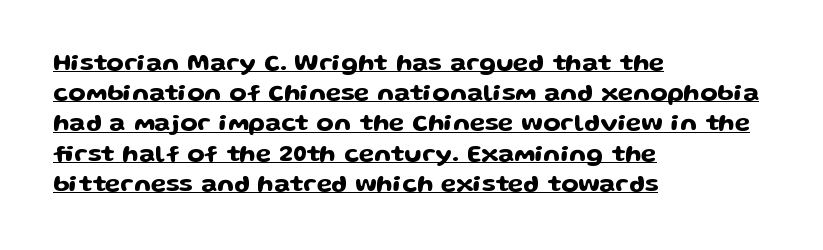
Decoration check: the copy is underlined. Each line starts at the same left margin while the right side varies. Standard letterfit; no display-style spreading of the glyphs. Characters remain perfectly vertical along every line.
